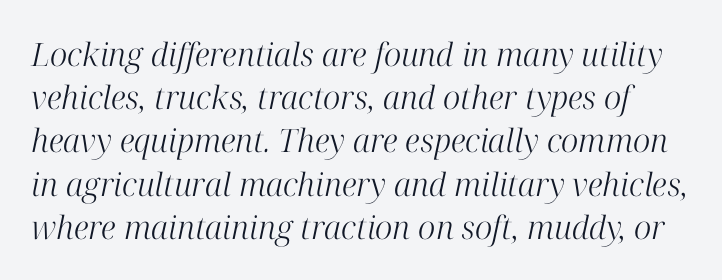
The typeface chosen for these lines features serifs. Posture: slanted. The passage shown is typed in a proportional face where columns would drift. On a weight scale, this lands at 450 or below.
